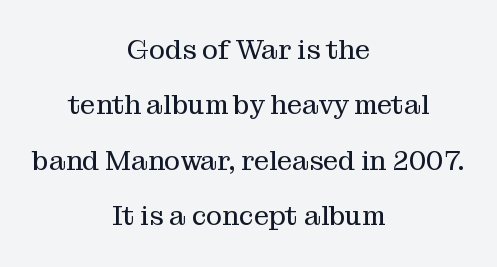
Q: Is the text bold? A: No.
Q: Is the text italic (slanted)? A: No, it is upright.
Q: Is the text underlined? A: No.
Q: How is the paragraph aligned? A: Centered.
Q: Is the spacing between letters normal or unusually wide? A: Normal.
Q: Is the spacing between lines tight, normal or loose? A: Loose.
